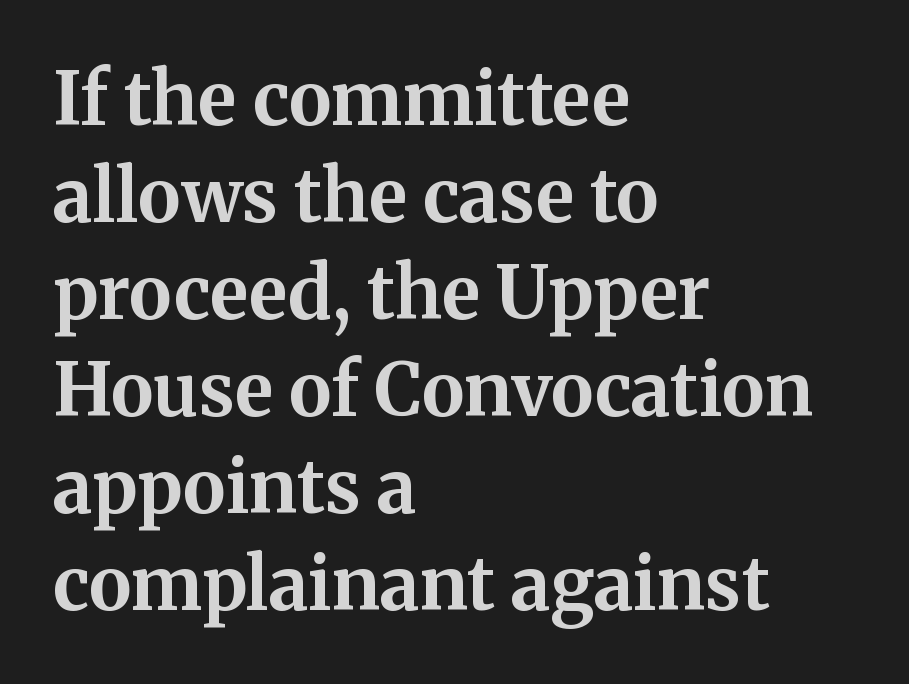
Each new line begins a customary step beneath the previous one. Note: serifs present on the glyphs. A typesetter would call this proportional, since set widths differ per character. Short note: letters normally spaced. The letters stand upright; this is a roman face.
